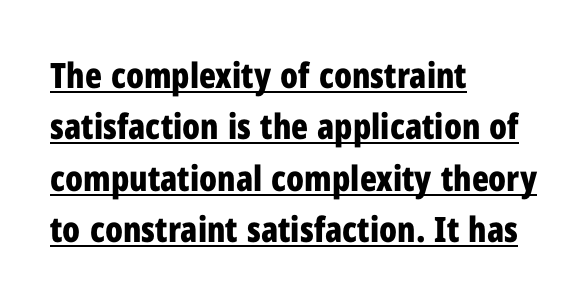
{"serif": "no", "italic": "no", "bold": "yes", "weight": "bold", "width": "condensed", "stroke_contrast": "low", "x_height": "medium", "monospaced": "no", "underline": "yes", "align": "left", "line_spacing": "normal", "line_spacing_ratio": 1.47, "letter_spacing": "normal", "letter_spacing_em": 0.0, "glyph_px": 35}
